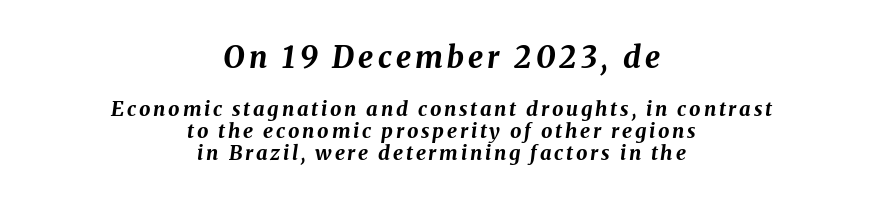
The image shows 30 px bold type, italic (leaning right); set centered, tight line spacing (1.12x), not underlined; the first (top) block is 1.5x larger; medium stroke contrast and a medium x-height.
